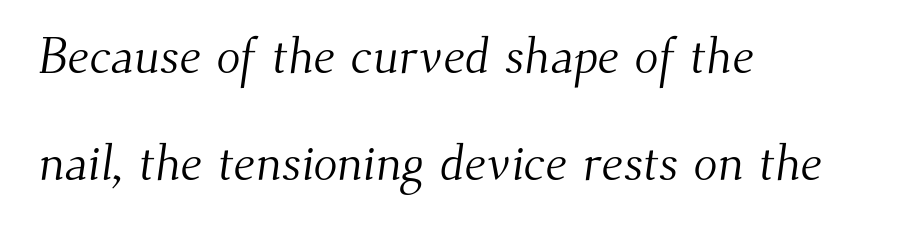
{"serif": "yes", "bold": "no", "weight": "light", "width": "normal", "stroke_contrast": "medium", "x_height": "small", "monospaced": "no", "underline": "no", "align": "left", "line_spacing": "loose", "line_spacing_ratio": 2.14, "letter_spacing": "normal", "letter_spacing_em": 0.0, "glyph_px": 50}
